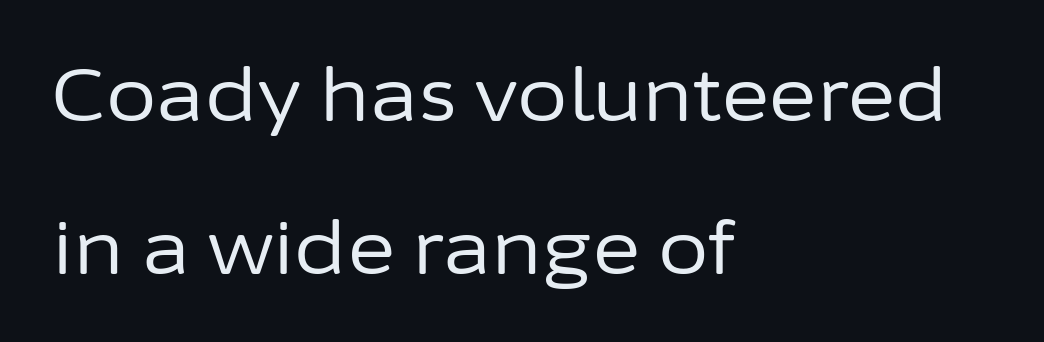
The setting favours the left margin, as ordinary paragraphs usually do. One glance says open: line gaps are wider than usual. Compared with typical body copy, the letter spacing here is the same. Are there feet on the stems? There aren't — it's a sans. A light-to-regular cut is what we see here. Any mark beneath the type? The region is blank.
